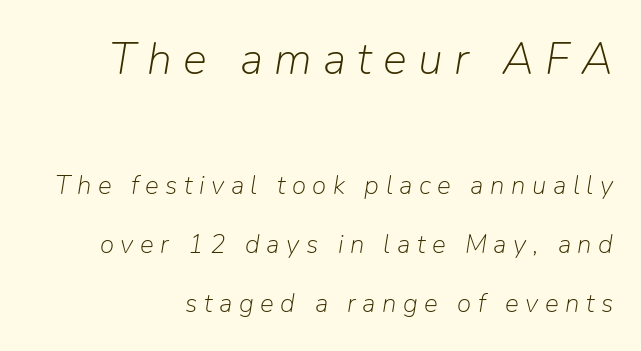
A typesetter would call this heavily tracked-out type. Proportional: the letters do not fall into vertical columns. Alignment: flush right. On a weight scale, this lands at 450 or below. Larger block? The one above; the one below is distinctly smaller. A typesetter would call this leading open, well beyond the default.
